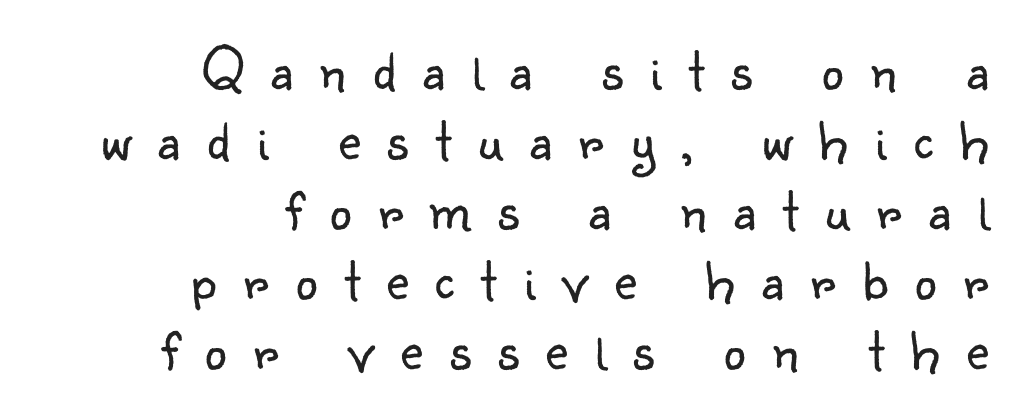
The image shows 62 px light sans-serif type, upright; set right-aligned, tight line spacing (1.13x), unusually wide letter spacing (+0.43 em), not underlined; low stroke contrast and a small x-height.
